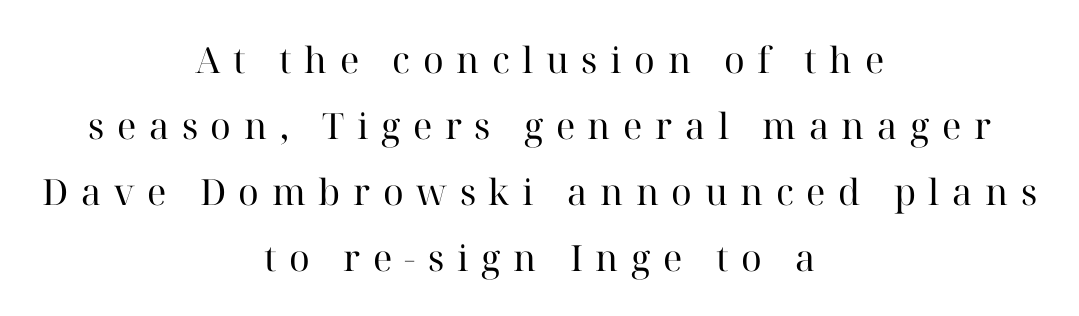
Q: Is the text bold? A: No.
Q: Is the text italic (slanted)? A: No, it is upright.
Q: Is the typeface a serif or a sans-serif typeface? A: Serif.
Q: Is the text underlined? A: No.
Q: How is the paragraph aligned? A: Centered.
Q: Is the spacing between letters normal or unusually wide? A: Unusually wide.
Q: Width (condensed, normal, or wide)? A: Normal.
Q: Stroke contrast? A: High.
Q: x-height? A: Medium.
Q: Monospaced? A: No.
